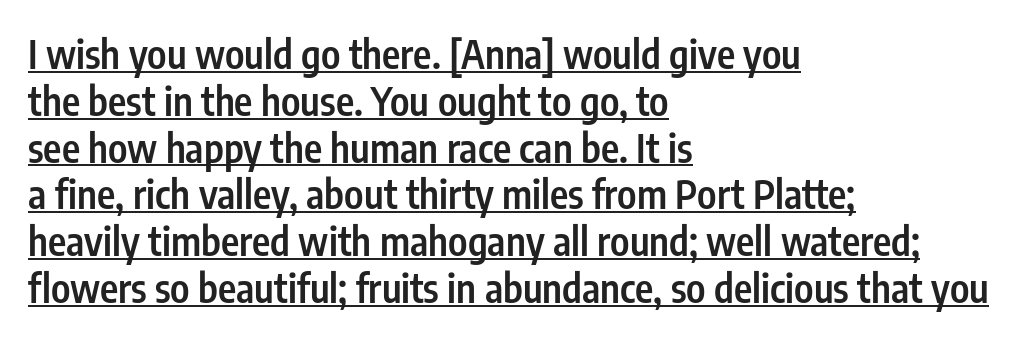
Q: Is the text bold? A: Semi-bold.
Q: Is the text italic (slanted)? A: No, it is upright.
Q: Is the typeface a serif or a sans-serif typeface? A: Sans-serif.
Q: Is the text underlined? A: Yes.
Q: How is the paragraph aligned? A: Left-aligned.
Q: Is the spacing between letters normal or unusually wide? A: Normal.
Q: Width (condensed, normal, or wide)? A: Condensed.
Q: Stroke contrast? A: Low.
Q: x-height? A: Medium.
Q: Monospaced? A: No.
